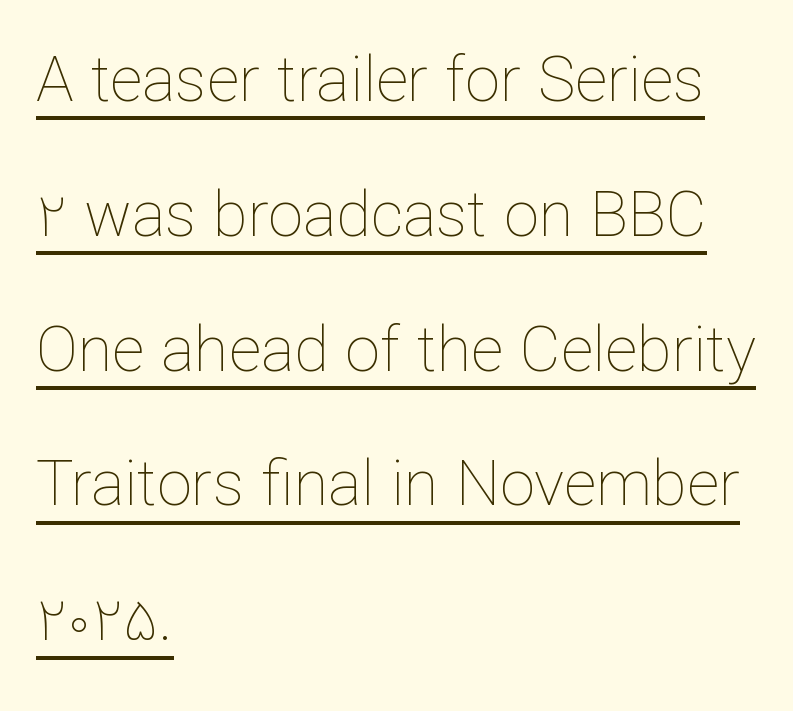
Q: Is the text bold? A: No.
Q: Is the text italic (slanted)? A: No, it is upright.
Q: Is the text underlined? A: Yes.
Q: How is the paragraph aligned? A: Left-aligned.
Q: Is the spacing between letters normal or unusually wide? A: Normal.
Q: Is the spacing between lines tight, normal or loose? A: Loose.
Q: Width (condensed, normal, or wide)? A: Normal.
Q: Stroke contrast? A: Low.
Q: x-height? A: Medium.
Q: Monospaced? A: No.
